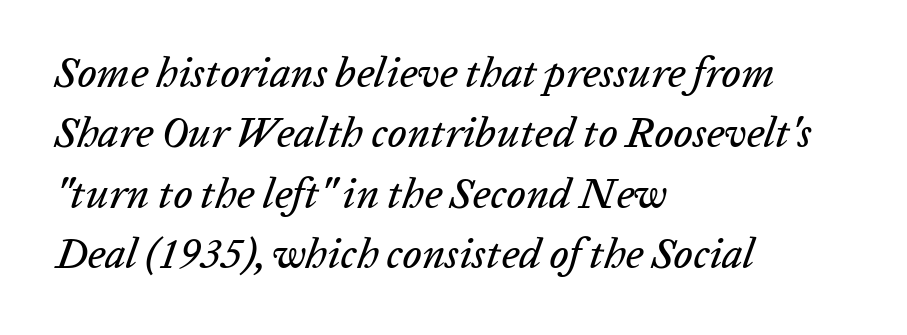
{"italic": "yes", "lean": "right", "slant_degrees": 20, "width": "normal", "stroke_contrast": "low", "x_height": "medium", "monospaced": "no", "underline": "no", "align": "left", "line_spacing": "normal", "line_spacing_ratio": 1.44, "letter_spacing": "normal", "letter_spacing_em": 0.0, "glyph_px": 42}
